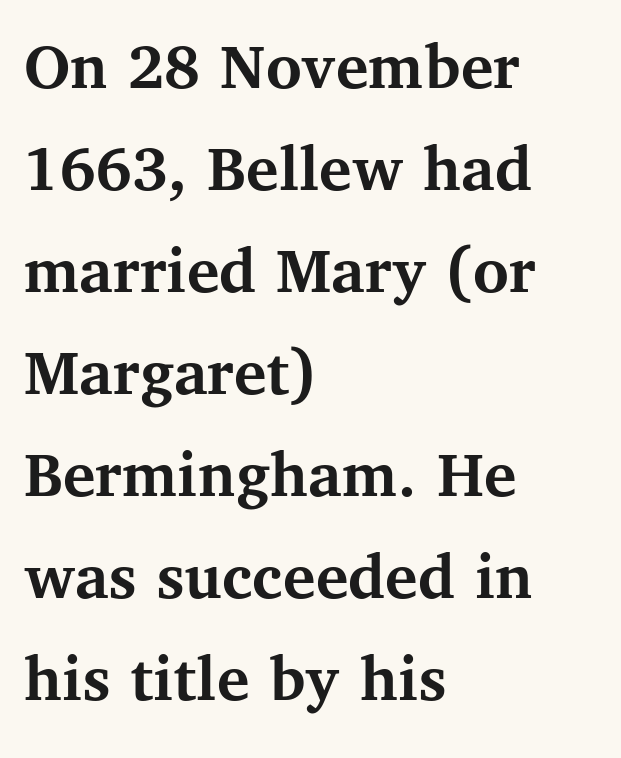
No extra tracking has been applied to these lines. Notice how the passage keeps a crisp vertical edge on the left only. The designer went with a serif here, giving each stem small feet. The passage shown is typed in a proportional face where columns would drift.
